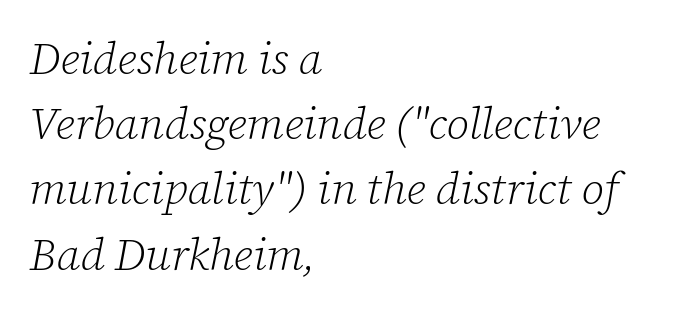
The image shows 45 px light serif type, italic (leaning right); set left-aligned, normal line spacing (1.45x), normal letter spacing, not underlined; low stroke contrast and a medium x-height.
